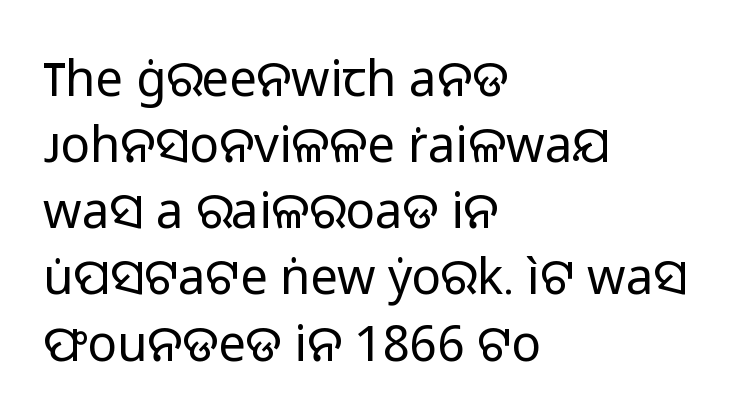
The image shows 49 px regular-weight sans-serif type, upright; set left-aligned, normal line spacing (1.35x), normal letter spacing, not underlined; low stroke contrast and a medium x-height.
